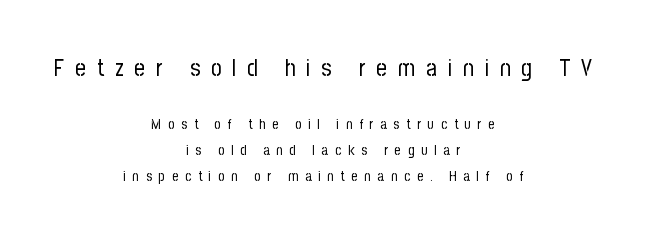
The image shows 23 px text type, upright; set centered, line spacing 1.85x, unusually wide letter spacing (+0.48 em), not underlined; the first (top) block is 1.64x larger.
